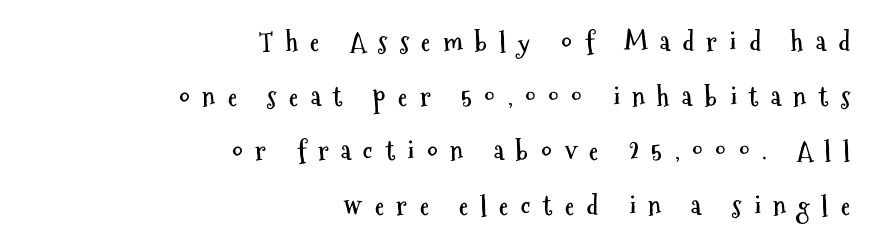
The image shows 26 px bold type, upright; set right-aligned, loose line spacing (2.1x), unusually wide letter spacing (+0.48 em), not underlined.
